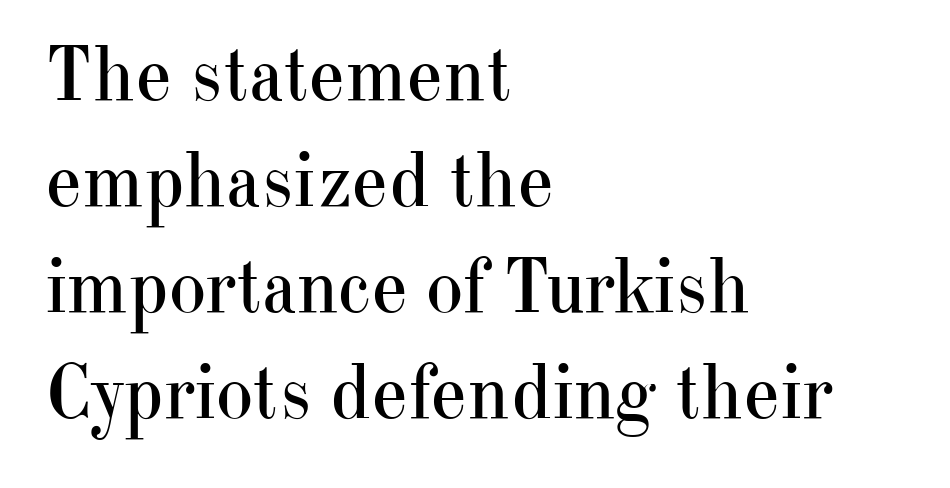
Q: Is the text bold? A: No.
Q: Is the text italic (slanted)? A: No, it is upright.
Q: Is the typeface a serif or a sans-serif typeface? A: Serif.
Q: Is the text underlined? A: No.
Q: How is the paragraph aligned? A: Left-aligned.
Q: Is the spacing between letters normal or unusually wide? A: Normal.
Q: Is the spacing between lines tight, normal or loose? A: Normal.
Q: Width (condensed, normal, or wide)? A: Normal.
Q: Stroke contrast? A: High.
Q: x-height? A: Small.
Q: Monospaced? A: No.
